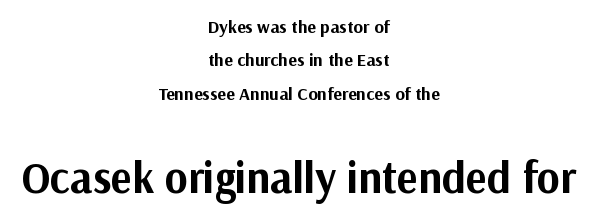
The designer went with a sans here, leaving each stem footless. Italic? Not at all — the glyphs are vertical. Glance below the letters and you will spot only blank space. The typesetter chose a symmetrical, centered arrangement here. Does the bottom block carry the larger type? Yes, it does.
